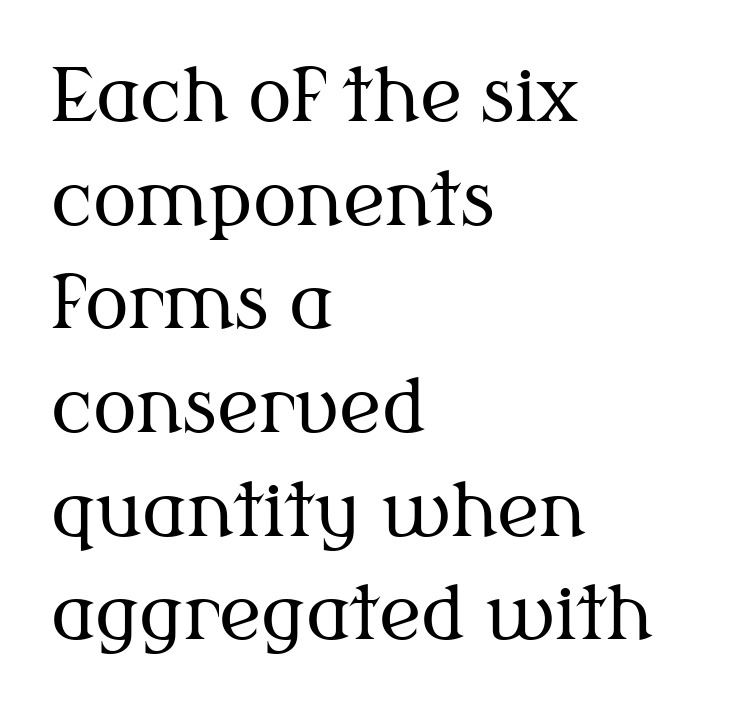
The image shows 73 px regular-weight serif type, upright; set left-aligned, normal line spacing (1.42x), normal letter spacing, not underlined; medium stroke contrast and a medium x-height.
